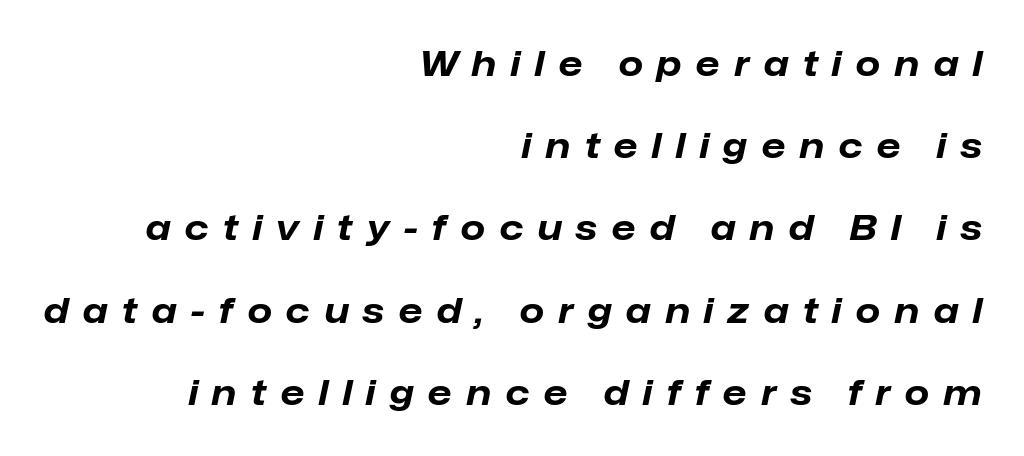
I'd describe the lettering as bold — thick and assertive. The axis of the letterforms is tilted away from vertical. Spacing verdict: proportional, widths tailored to each character. Letter spacing: wide.
